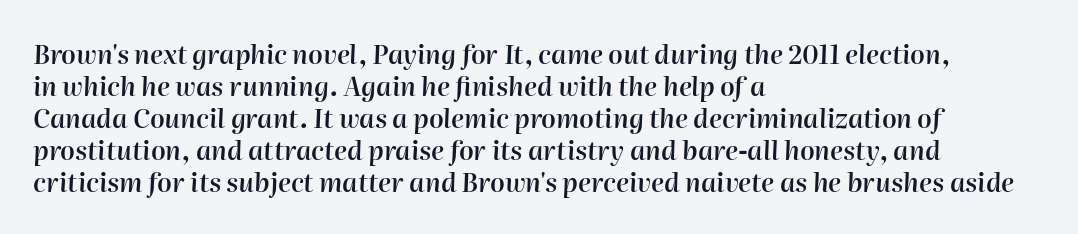
The image shows 26 px text type, italic (leaning right); set left-aligned, line spacing 1.23x, normal letter spacing, not underlined.
